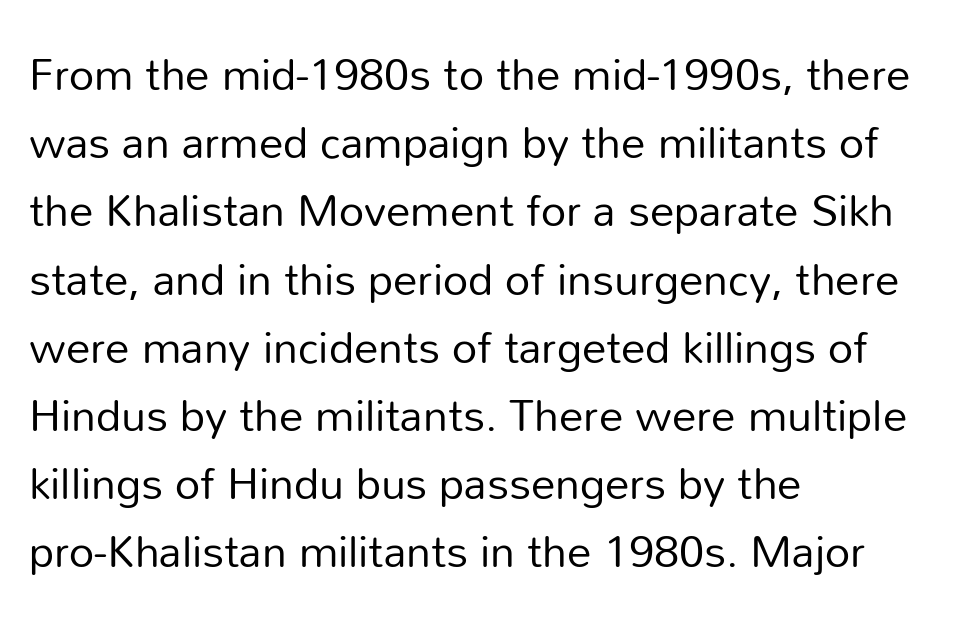
Q: Is the text bold? A: No.
Q: Is the text italic (slanted)? A: No, it is upright.
Q: Is the typeface a serif or a sans-serif typeface? A: Sans-serif.
Q: Is the text underlined? A: No.
Q: How is the paragraph aligned? A: Left-aligned.
Q: Is the spacing between letters normal or unusually wide? A: Normal.
Q: Is the spacing between lines tight, normal or loose? A: Normal.
Q: Width (condensed, normal, or wide)? A: Normal.
Q: Stroke contrast? A: Low.
Q: x-height? A: Medium.
Q: Monospaced? A: No.
